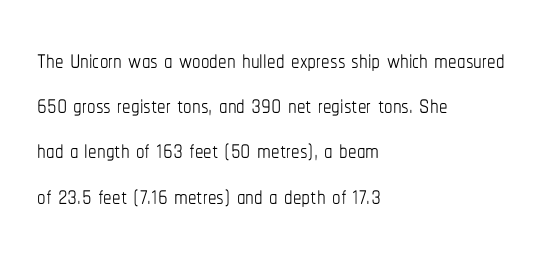
Q: Is the text bold? A: No.
Q: Is the text italic (slanted)? A: No, it is upright.
Q: Is the text underlined? A: No.
Q: How is the paragraph aligned? A: Left-aligned.
Q: Is the spacing between letters normal or unusually wide? A: Normal.
Q: Is the spacing between lines tight, normal or loose? A: Normal.
Q: Width (condensed, normal, or wide)? A: Condensed.
Q: Stroke contrast? A: Low.
Q: x-height? A: Medium.
Q: Monospaced? A: No.
